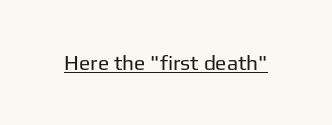
The image shows 21 px text type, upright; set normal letter spacing, underlined.
